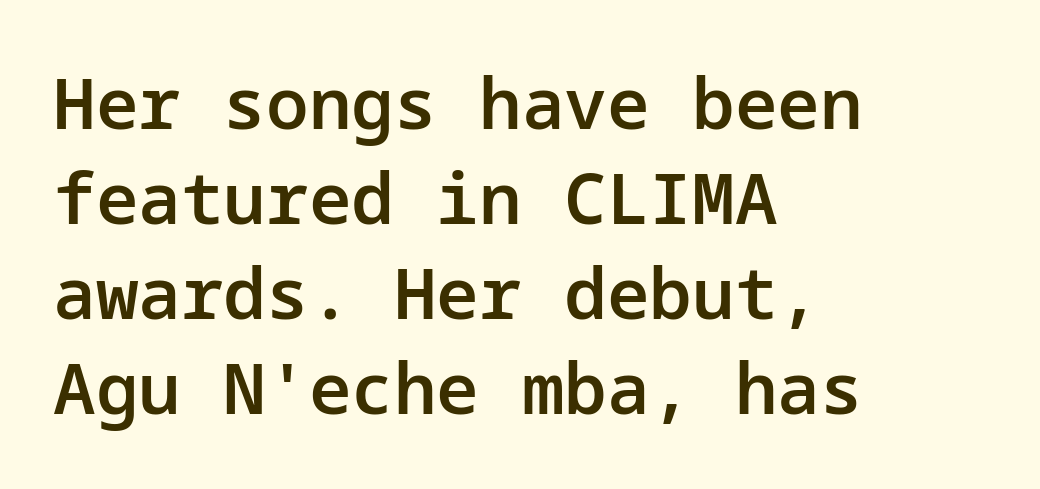
Font category for this specimen: sans-serif. Nobody touched the tracking dial on this one. Stems and bowls a touch heavier than normal — semibold. Is there any slant? The stems are plumb. Reading down the column, the eye jumps a familiar distance to each next line.
